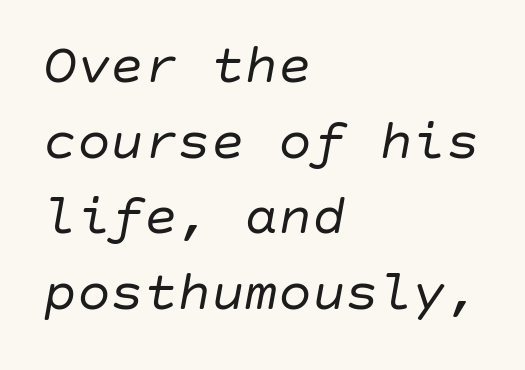
Each line starts at the same left margin while the right side varies. The tracking reads as untouched default to a designer's eye. Each stroke keeps to a modest, everyday thickness or less. Slanted lettering throughout.
